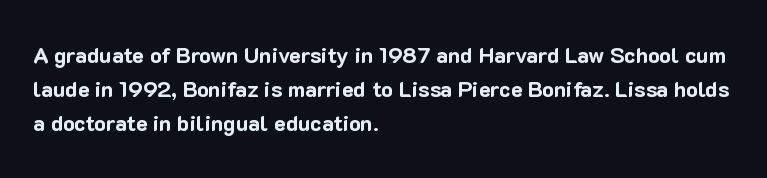
Q: Is the text bold? A: Yes.
Q: Is the text italic (slanted)? A: No, it is upright.
Q: Is the text underlined? A: No.
Q: How is the paragraph aligned? A: Left-aligned.
Q: Is the spacing between letters normal or unusually wide? A: Normal.
Q: Is the spacing between lines tight, normal or loose? A: Normal.
